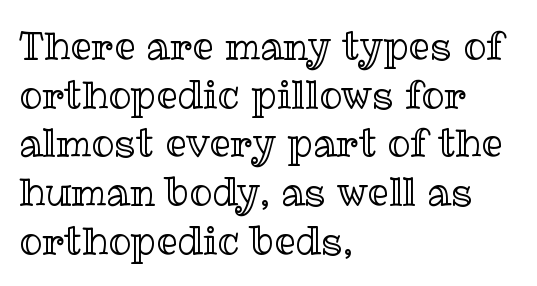
{"italic": "no", "width": "normal", "x_height": "medium", "monospaced": "no", "underline": "no", "align": "left", "line_spacing": "normal", "line_spacing_ratio": 1.28, "letter_spacing": "normal", "letter_spacing_em": 0.0, "glyph_px": 38}
